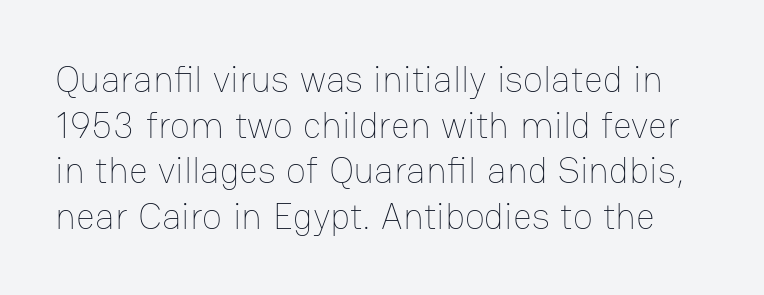
Q: Is the text bold? A: No.
Q: Is the text italic (slanted)? A: No, it is upright.
Q: Is the text underlined? A: No.
Q: Is the spacing between letters normal or unusually wide? A: Normal.
Q: Width (condensed, normal, or wide)? A: Normal.
Q: Stroke contrast? A: Low.
Q: x-height? A: Medium.
Q: Monospaced? A: No.
